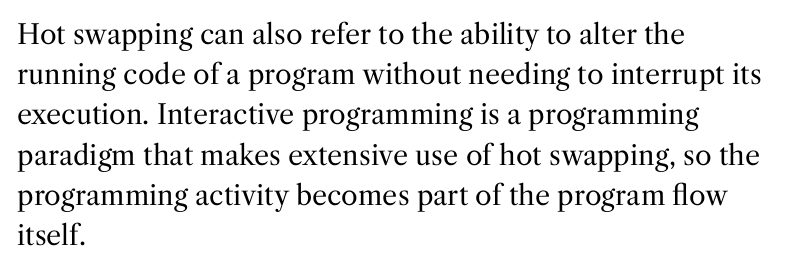
Q: Is the text bold? A: No.
Q: Is the text italic (slanted)? A: No, it is upright.
Q: Is the text underlined? A: No.
Q: How is the paragraph aligned? A: Left-aligned.
Q: Is the spacing between letters normal or unusually wide? A: Normal.
Q: Is the spacing between lines tight, normal or loose? A: Normal.
